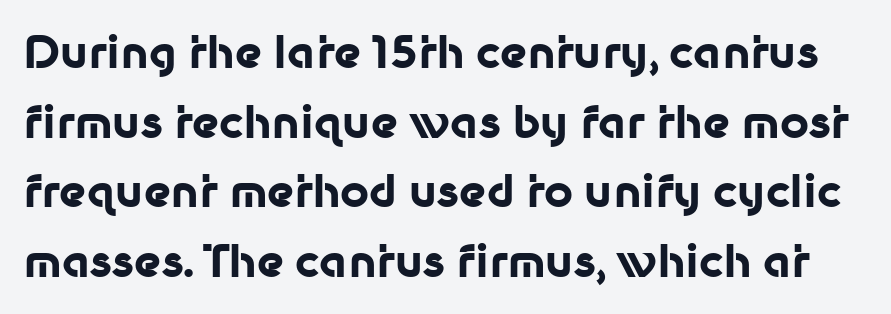
The image shows 45 px bold sans-serif type, upright; set normal line spacing (1.55x), normal letter spacing, not underlined; low stroke contrast and a medium x-height.
